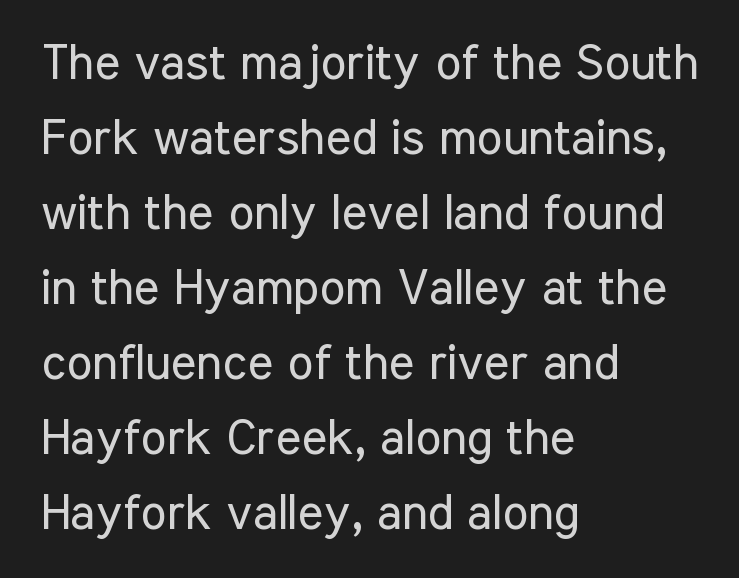
Quick note: interline space is typical. Weight: regular or lighter. Unmarked baselines from the first word to the last. Posture: vertical.
